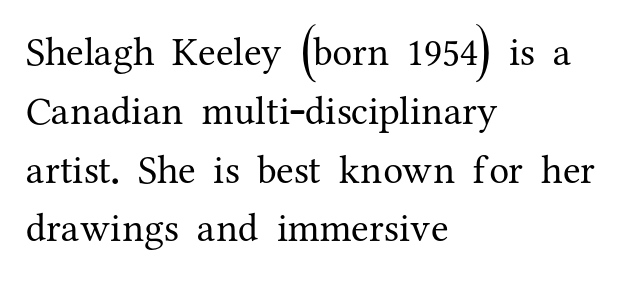
The image shows 40 px regular-weight serif type, upright; set left-aligned, normal line spacing (1.47x), normal letter spacing, not underlined; medium stroke contrast and a medium x-height.
